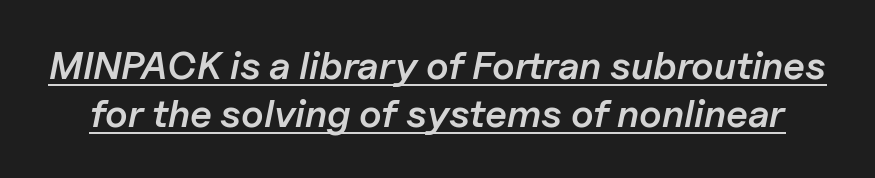
What stands out about the letter spacing? Nothing — it is the standard amount. Compared with ordinary roman type, these characters are visibly tilted. Quick note: underline on. A typesetter would call this proportional, since set widths differ per character. I'd describe the lettering as semibold — firm but not a full bold.
